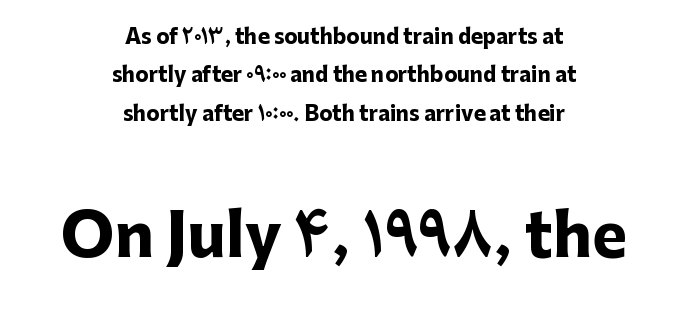
Nope, not italic — everything's standing straight. The face used here is rendered with its standard letterfit. Honestly, there is no underline to notice here at all. Scale increases going downward across the two blocks. Reading down the block, each line starts at a different indent, mirrored at its end. Line spacing here is loose.
